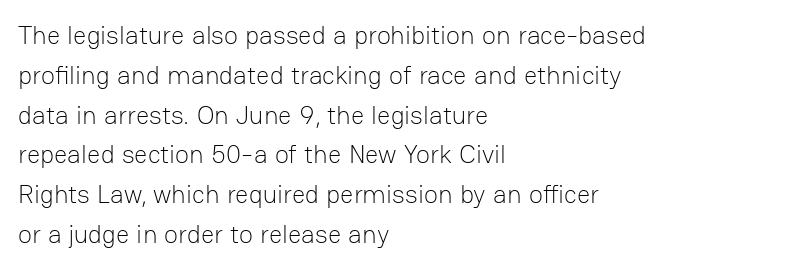
The image shows 26 px text type, upright; set left-aligned, normal line spacing (1.53x), normal letter spacing, not underlined.
